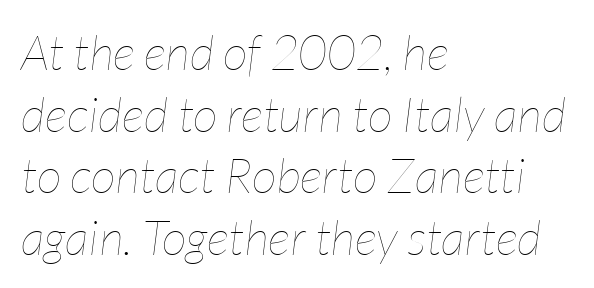
The image shows 49 px thin, condensed type, italic (leaning right); set left-aligned, normal line spacing (1.26x), normal letter spacing, not underlined; low stroke contrast and a medium x-height.
